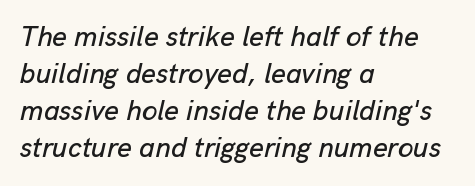
The image shows 28 px text type, italic (leaning right); set left-aligned, normal line spacing (1.32x), normal letter spacing, not underlined; low stroke contrast and a medium x-height.
